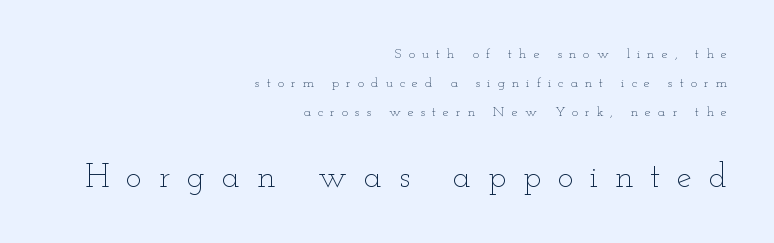
The image shows 34 px thin, wide type, upright; set right-aligned, loose line spacing (2.06x), unusually wide letter spacing (+0.49 em), not underlined; the second (bottom) block is 2.43x larger; low stroke contrast and a small x-height.
